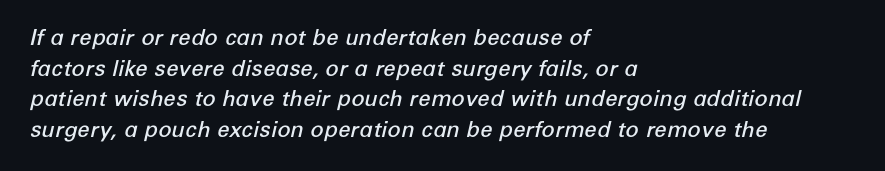
The ragged edge is on the right, which tells us the setting is flush left. This rendering features lettering with no underline. Is the type bold? Partly — it's a semibold, heavier than regular but not fully bold. Spacing between characters is what you'd get straight out of the box.
